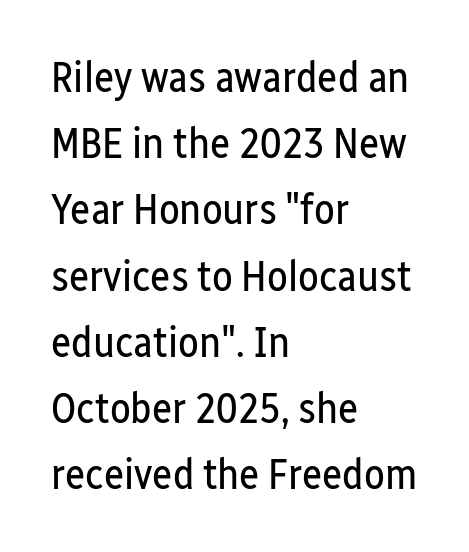
Q: Is the text bold? A: No.
Q: Is the text italic (slanted)? A: No, it is upright.
Q: Is the typeface a serif or a sans-serif typeface? A: Sans-serif.
Q: Is the text underlined? A: No.
Q: How is the paragraph aligned? A: Left-aligned.
Q: Is the spacing between letters normal or unusually wide? A: Normal.
Q: Is the spacing between lines tight, normal or loose? A: Normal.
Q: Width (condensed, normal, or wide)? A: Condensed.
Q: Stroke contrast? A: Low.
Q: x-height? A: Medium.
Q: Monospaced? A: No.
